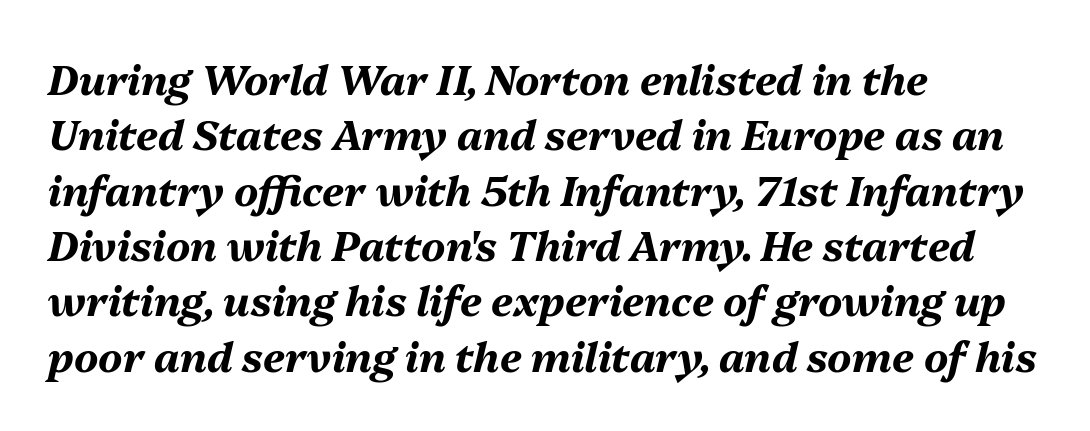
Q: Is the text bold? A: Yes.
Q: Is the text italic (slanted)? A: Yes, it leans right by about 13 degrees.
Q: Is the text underlined? A: No.
Q: How is the paragraph aligned? A: Left-aligned.
Q: Is the spacing between letters normal or unusually wide? A: Normal.
Q: Is the spacing between lines tight, normal or loose? A: Normal.
Q: Width (condensed, normal, or wide)? A: Normal.
Q: Stroke contrast? A: Medium.
Q: x-height? A: Medium.
Q: Monospaced? A: No.
